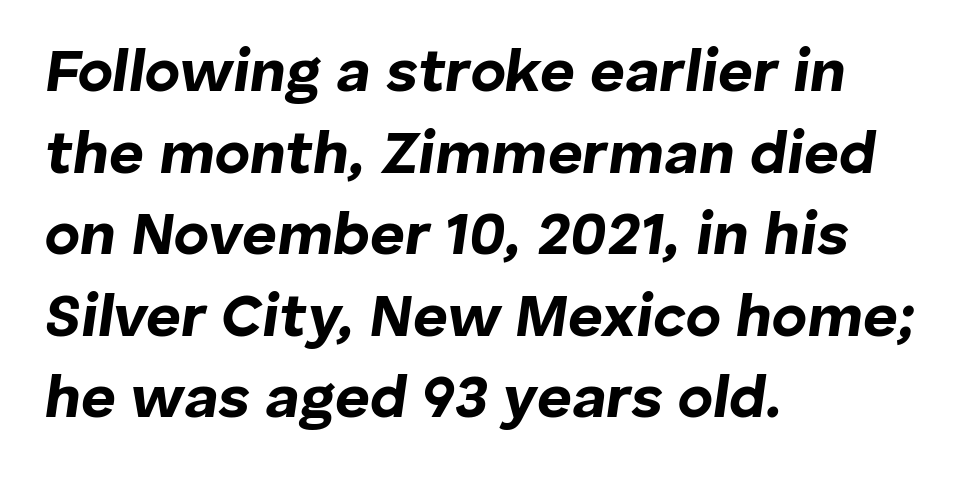
Q: Is the text bold? A: Yes.
Q: Is the text italic (slanted)? A: Yes, it leans right by about 8 degrees.
Q: Is the text underlined? A: No.
Q: How is the paragraph aligned? A: Left-aligned.
Q: Is the spacing between letters normal or unusually wide? A: Normal.
Q: Is the spacing between lines tight, normal or loose? A: Normal.
Q: Width (condensed, normal, or wide)? A: Normal.
Q: Stroke contrast? A: Low.
Q: x-height? A: Medium.
Q: Monospaced? A: No.
